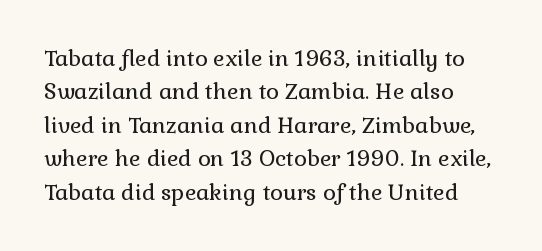
{"italic": "no", "bold": "no", "underline": "no", "line_spacing": "normal", "line_spacing_ratio": 1.52, "letter_spacing": "normal", "letter_spacing_em": 0.0, "glyph_px": 22}
